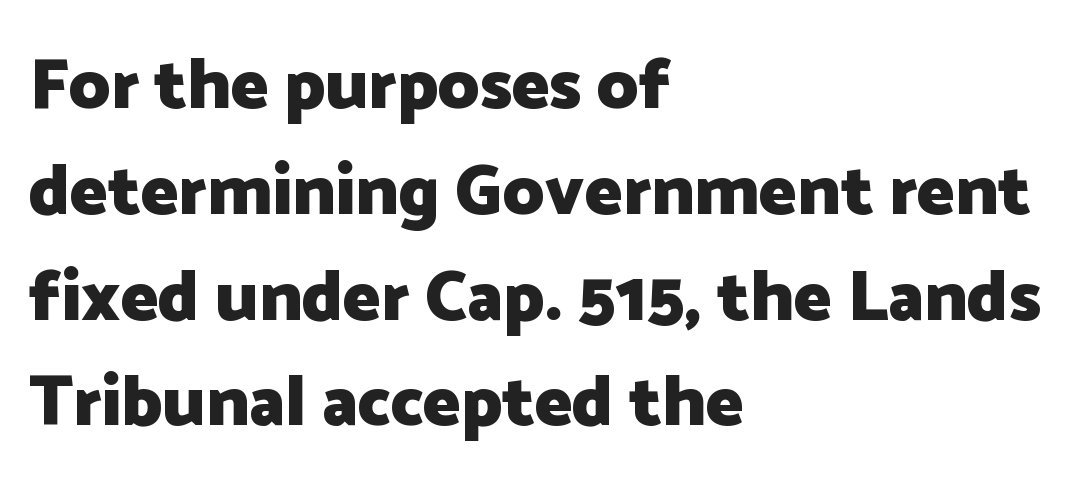
The image shows 71 px heavy sans-serif type, upright; set left-aligned, normal line spacing (1.49x), normal letter spacing, not underlined; low stroke contrast and a medium x-height.
